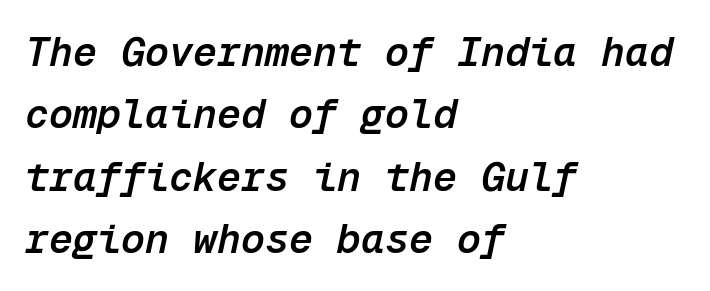
Q: Is the text bold? A: Semi-bold.
Q: Is the text italic (slanted)? A: Yes, it leans right by about 12 degrees.
Q: Is the text underlined? A: No.
Q: How is the paragraph aligned? A: Left-aligned.
Q: Is the spacing between letters normal or unusually wide? A: Normal.
Q: Is the spacing between lines tight, normal or loose? A: Normal.
Q: Width (condensed, normal, or wide)? A: Normal.
Q: Stroke contrast? A: Low.
Q: x-height? A: Medium.
Q: Monospaced? A: Yes.
